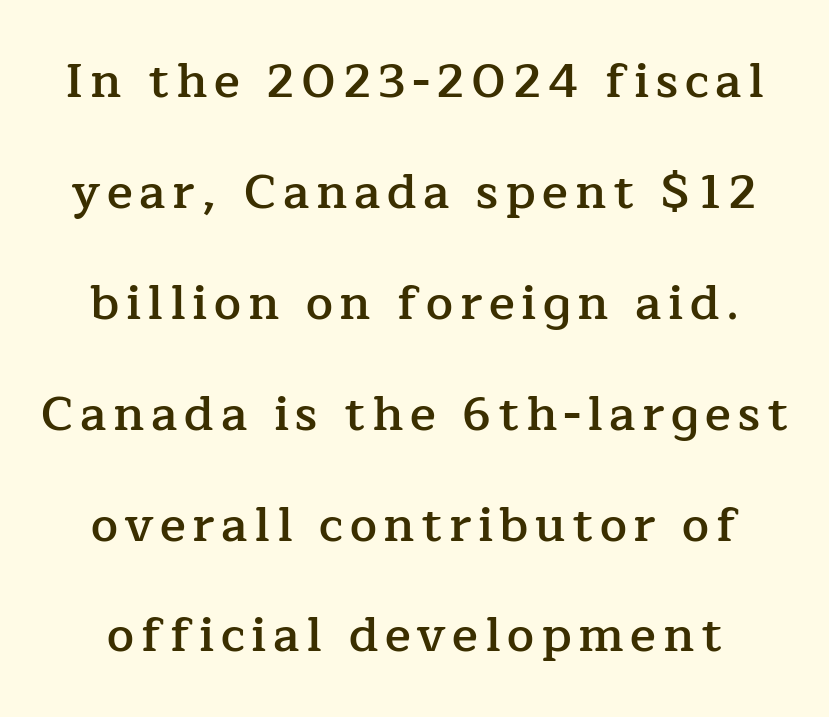
Q: Is the text bold? A: Semi-bold.
Q: Is the text italic (slanted)? A: No, it is upright.
Q: Is the typeface a serif or a sans-serif typeface? A: Serif.
Q: Is the text underlined? A: No.
Q: Is the spacing between lines tight, normal or loose? A: Loose.
Q: Width (condensed, normal, or wide)? A: Normal.
Q: Stroke contrast? A: Low.
Q: x-height? A: Medium.
Q: Monospaced? A: No.
